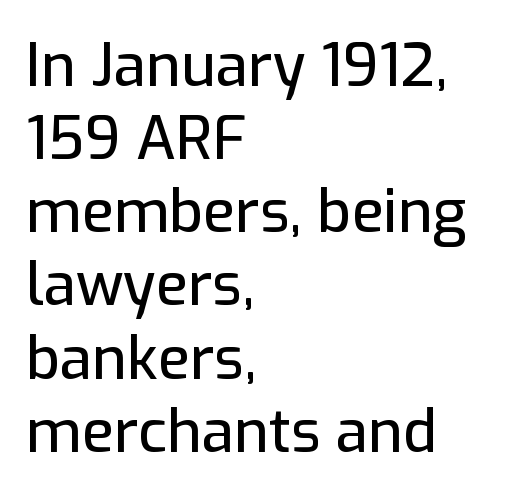
{"serif": "no", "italic": "no", "width": "normal", "stroke_contrast": "low", "x_height": "medium", "monospaced": "no", "underline": "no", "align": "left", "line_spacing_ratio": 1.24, "letter_spacing": "normal", "letter_spacing_em": 0.0, "glyph_px": 59}
